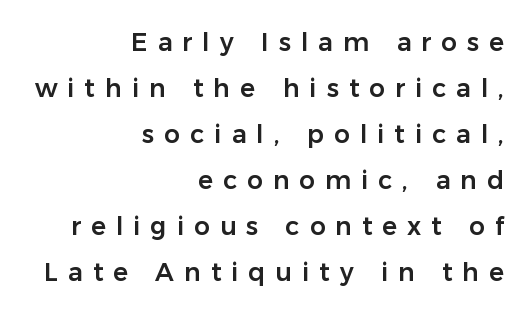
The image shows 25 px text type, upright; set right-aligned, line spacing 1.84x, unusually wide letter spacing (+0.4 em), not underlined.
